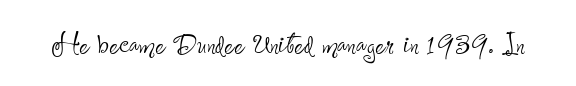
{"serif": "no", "bold": "no", "weight": "thin", "width": "condensed", "stroke_contrast": "low", "x_height": "small", "monospaced": "no", "underline": "no", "letter_spacing": "normal", "letter_spacing_em": 0.0, "glyph_px": 36}
